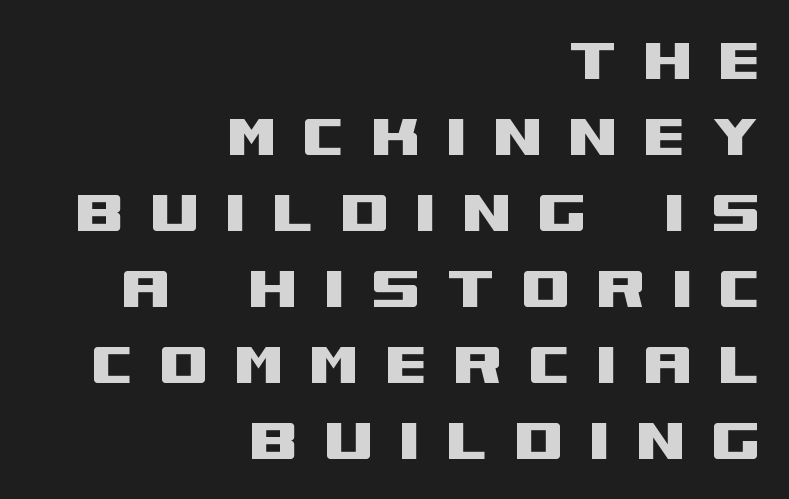
Looks like regular typesetting: each glyph gets only the width it needs. Every stem runs plumb, perpendicular to the baseline. These lines huddle together more closely than default settings would place them. Teacher's note: observe the even right margin — that is flush-right alignment.
